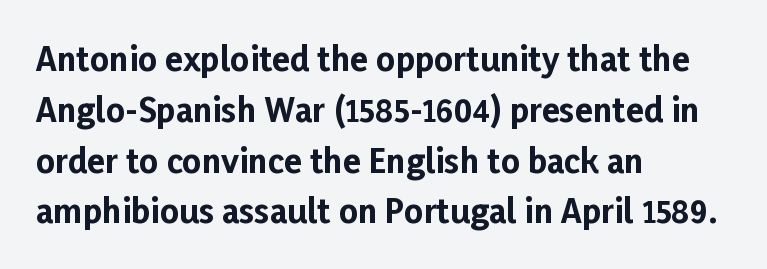
The image shows 33 px bold sans-serif type, upright; set left-aligned, normal line spacing (1.54x), normal letter spacing, not underlined; low stroke contrast and a medium x-height.
